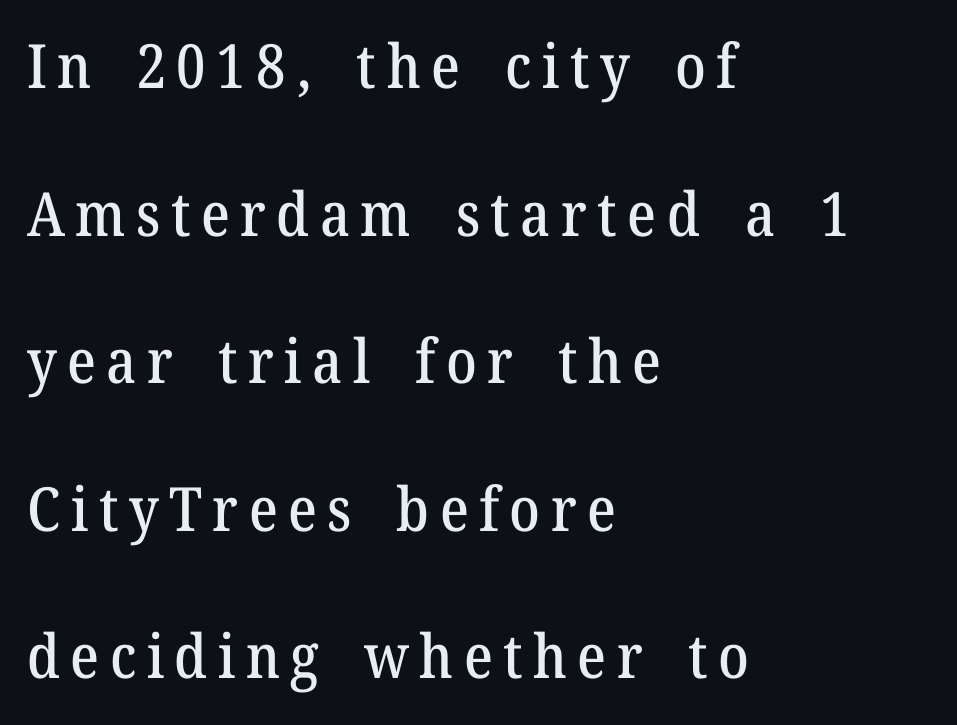
Q: Is the text italic (slanted)? A: No, it is upright.
Q: Is the typeface a serif or a sans-serif typeface? A: Serif.
Q: Is the text underlined? A: No.
Q: How is the paragraph aligned? A: Left-aligned.
Q: Is the spacing between lines tight, normal or loose? A: Loose.
Q: Width (condensed, normal, or wide)? A: Normal.
Q: Stroke contrast? A: Medium.
Q: x-height? A: Medium.
Q: Monospaced? A: No.
